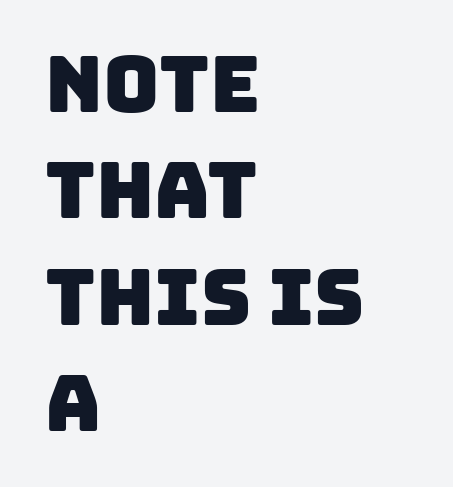
Nobody drew a line under any word here. The passage is arranged the way most books set body copy — flush left. The letters carry no serifs — their stems end cleanly without finishing strokes. Rows of type keep a routine distance in the vertical direction.
